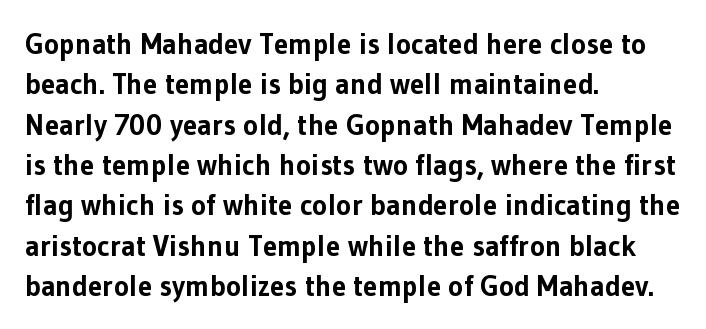
The image shows 29 px bold sans-serif type, upright; set left-aligned, normal line spacing (1.39x), normal letter spacing, not underlined; low stroke contrast and a medium x-height.
